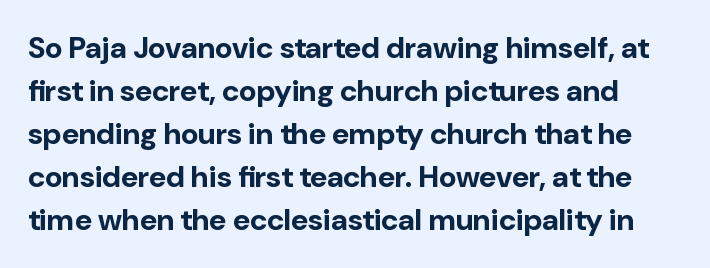
Unlike a traditional serif, this face leaves its strokes unadorned. Nobody drew a line under any word here. You could not count columns in this text — the font is proportionally spaced. What's the leading like? Ordinary, nothing unusual. What weight is shown? A full bold with thick strokes.
